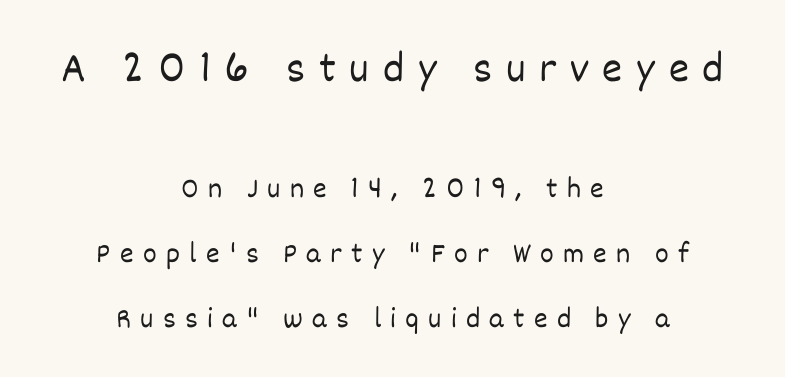
{"italic": "no", "bold": "no", "weight": "light", "width": "normal", "stroke_contrast": "low", "x_height": "large", "monospaced": "no", "underline": "no", "align": "center", "line_spacing": "loose", "line_spacing_ratio": 2.24, "letter_spacing": "wide", "letter_spacing_em": 0.32, "larger_block": "first", "size_ratio": 1.48, "glyph_px": 43}
